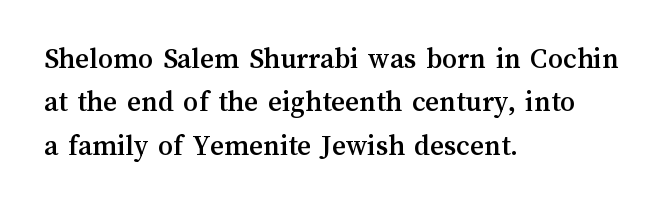
Regarding leading, the lines here are spaced in the standard way. Look at the tracking — it's just the regular setting, nothing added. The strip under each line holds only bare page. Looks like regular typesetting: each glyph gets only the width it needs. Horizontally, the lines are justified to the leading edge only.
